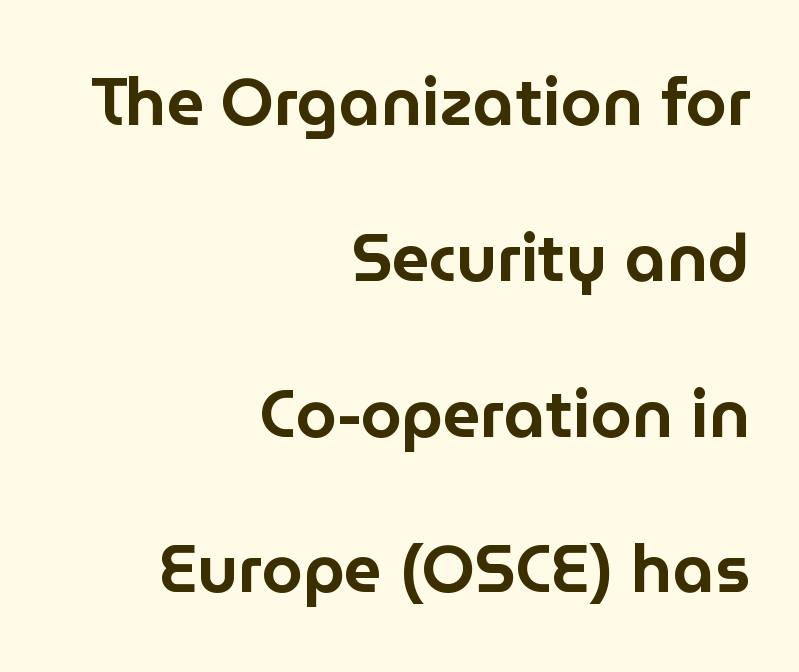
{"serif": "no", "italic": "no", "width": "normal", "stroke_contrast": "low", "x_height": "medium", "monospaced": "no", "underline": "no", "align": "right", "line_spacing": "loose", "line_spacing_ratio": 2.36, "letter_spacing": "normal", "letter_spacing_em": 0.0, "glyph_px": 66}
